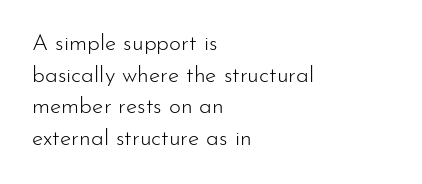
Q: Is the text bold? A: No.
Q: Is the text italic (slanted)? A: No, it is upright.
Q: Is the text underlined? A: No.
Q: How is the paragraph aligned? A: Left-aligned.
Q: Is the spacing between letters normal or unusually wide? A: Normal.
Q: Is the spacing between lines tight, normal or loose? A: Normal.
